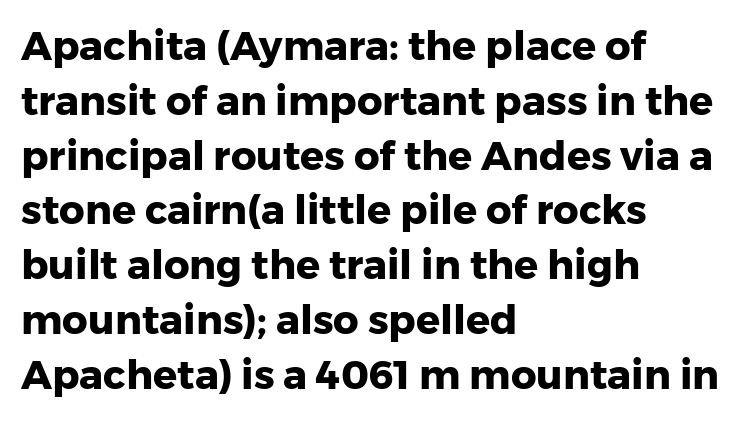
The image shows 40 px heavy sans-serif type, upright; set left-aligned, normal line spacing (1.37x), normal letter spacing, not underlined; low stroke contrast and a medium x-height.
